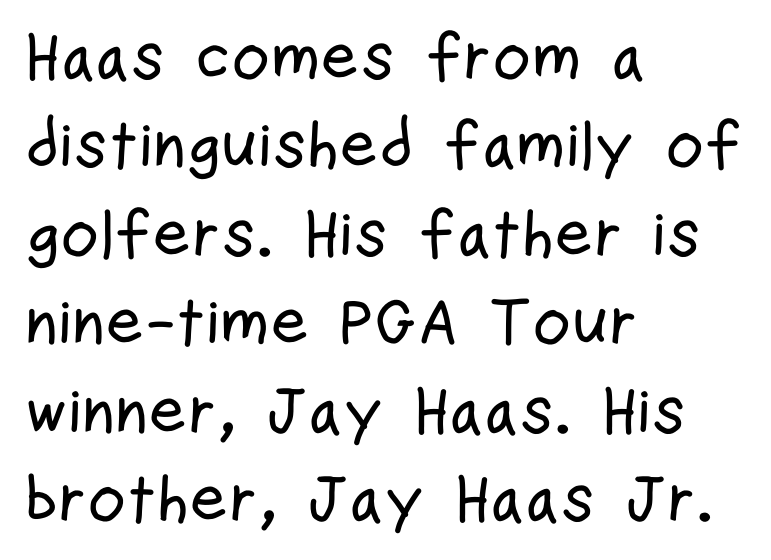
No extra tracking has been applied to these lines. The space between consecutive lines is moderate. A classic flush-left, rag-right setting is used for this passage. Check the space under the baseline: it is left empty. The text was rendered using a sans face with plain stroke endings. The font's upright variant was chosen for this text.
